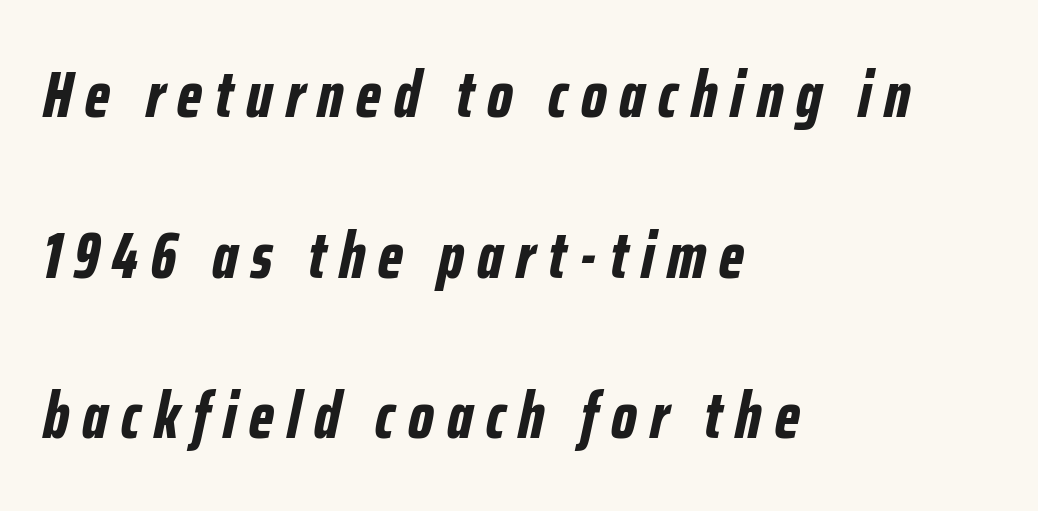
{"italic": "yes", "lean": "right", "slant_degrees": 12, "bold": "yes", "weight": "bold", "width": "condensed", "stroke_contrast": "low", "x_height": "medium", "monospaced": "no", "underline": "no", "align": "left", "line_spacing": "loose", "line_spacing_ratio": 2.47, "letter_spacing": "wide", "letter_spacing_em": 0.2, "glyph_px": 65}
